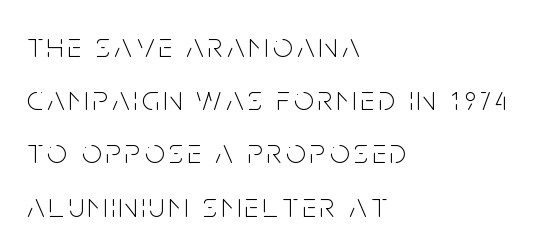
{"serif": "no", "italic": "no", "bold": "no", "weight": "thin", "width": "condensed", "stroke_contrast": "low", "x_height": "large", "monospaced": "no", "underline": "no", "align": "left", "line_spacing": "normal", "line_spacing_ratio": 1.52, "glyph_px": 35}
